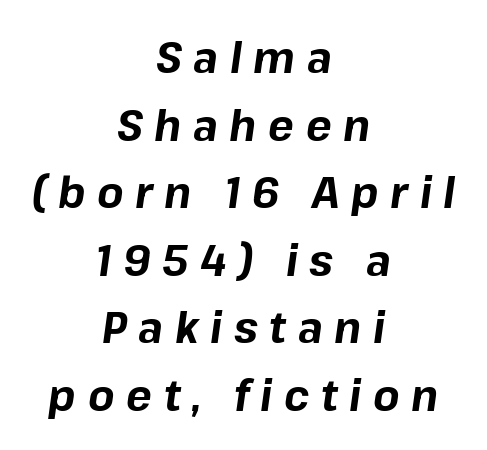
{"italic": "yes", "lean": "right", "slant_degrees": 8, "bold": "yes", "weight": "bold", "width": "normal", "stroke_contrast": "low", "x_height": "medium", "monospaced": "no", "underline": "no", "align": "center", "line_spacing": "normal", "line_spacing_ratio": 1.57, "letter_spacing": "wide", "letter_spacing_em": 0.27, "glyph_px": 43}
